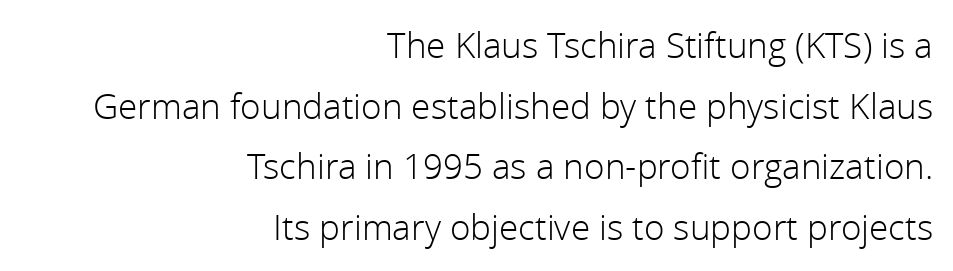
Looks like regular typesetting: each glyph gets only the width it needs. The letters carry no serifs — their stems end cleanly without finishing strokes. Casual observation: everything's shoved over to the right. The lettering holds an erect, upright posture throughout. Nothing unusual about the tracking: characters are spaced as the font intends. This rendering features lettering with no underline.
